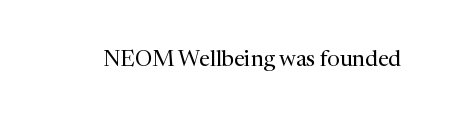
The image shows 22 px text type, upright; set normal letter spacing, not underlined.
